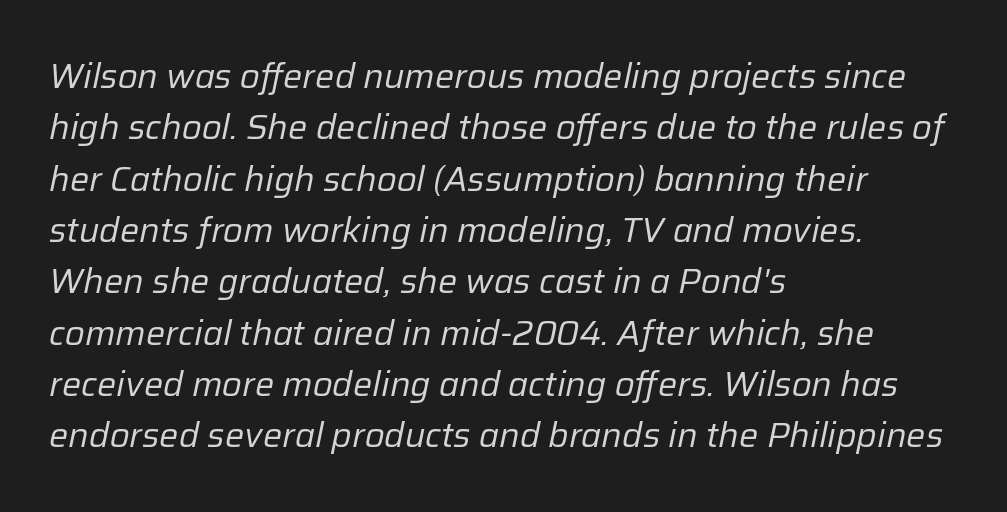
Q: Is the text bold? A: No.
Q: Is the text italic (slanted)? A: Yes, it leans right by about 12 degrees.
Q: Is the text underlined? A: No.
Q: How is the paragraph aligned? A: Left-aligned.
Q: Is the spacing between letters normal or unusually wide? A: Normal.
Q: Is the spacing between lines tight, normal or loose? A: Normal.
Q: Width (condensed, normal, or wide)? A: Normal.
Q: Stroke contrast? A: Low.
Q: x-height? A: Medium.
Q: Monospaced? A: No.
